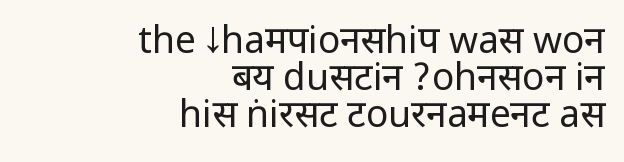
The image shows 37 px regular-weight, condensed sans-serif type, upright; set right-aligned, tight line spacing (1.0x), normal letter spacing, not underlined; low stroke contrast.
